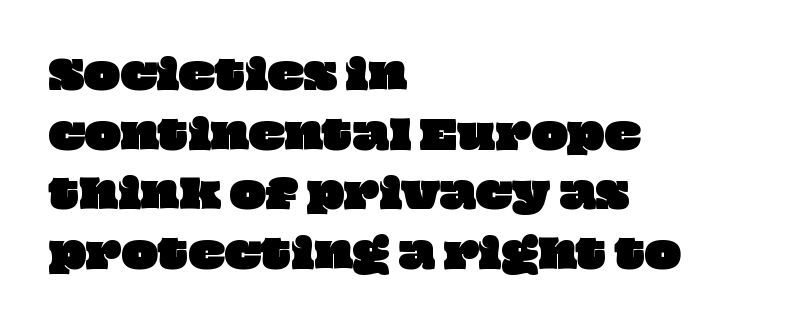
{"width": "wide", "stroke_contrast": "low", "x_height": "large", "monospaced": "no", "underline": "no", "align": "left", "line_spacing": "normal", "line_spacing_ratio": 1.57, "letter_spacing": "normal", "letter_spacing_em": 0.0, "glyph_px": 38}
